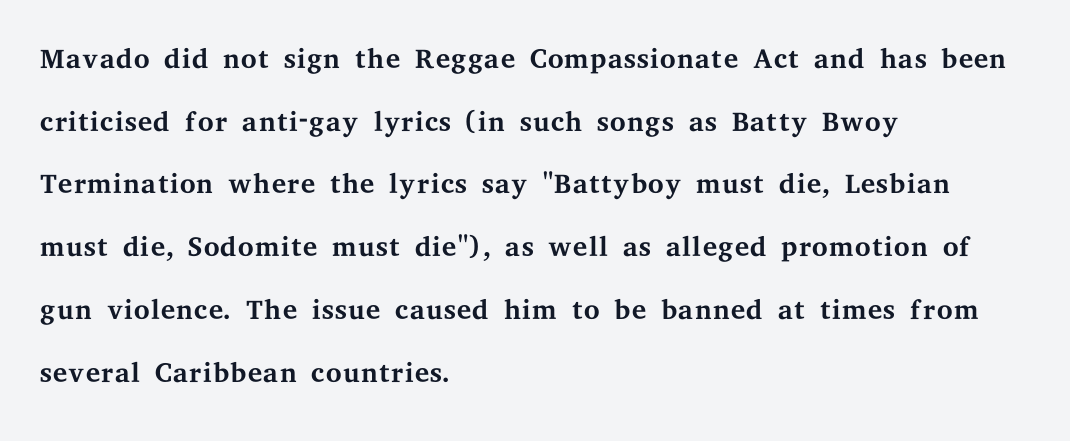
The image shows 41 px regular-weight, wide serif type, upright; set left-aligned, normal line spacing (1.53x), normal letter spacing, not underlined; medium stroke contrast and a medium x-height.
